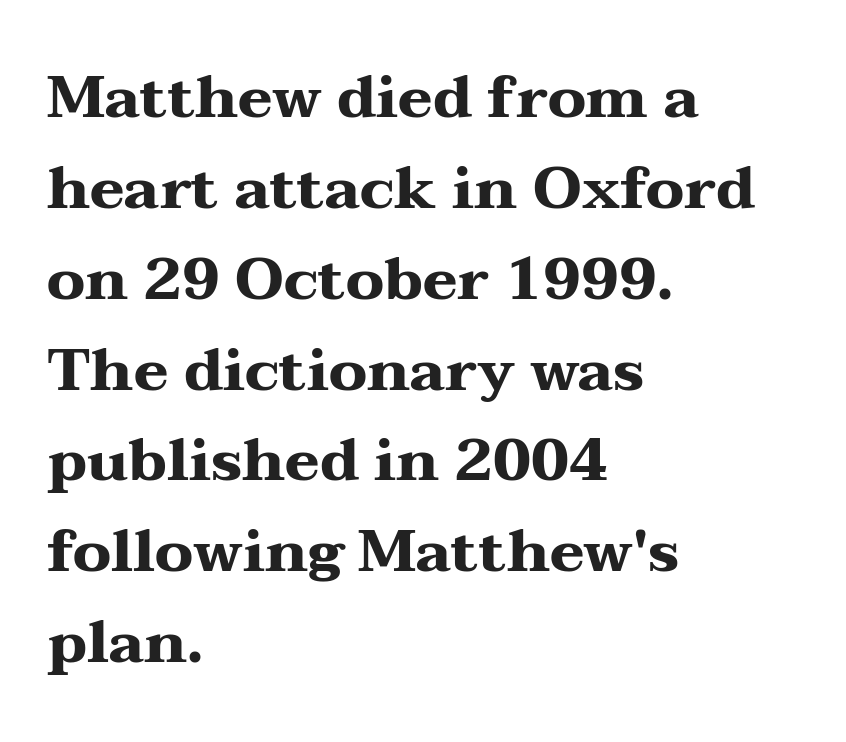
Words appear dense and cohesive because spacing is normal. Beneath every word, the page is bare. Chunky letters — that's bold for sure. The lettering stays uniformly vertical, giving the passage a roman look. Short and long lines alike share a common starting point at left. Old-style or modern, the face here clearly has serifs.
